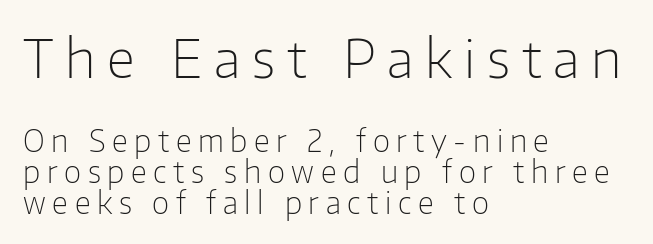
The image shows 53 px light sans-serif type, upright; set left-aligned, tight line spacing (1.04x), unusually wide letter spacing (+0.22 em), not underlined; the first (top) block is 1.77x larger; low stroke contrast and a medium x-height.
